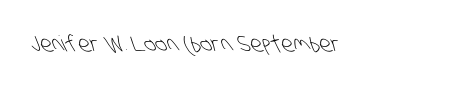
{"bold": "no", "underline": "no", "letter_spacing": "normal", "letter_spacing_em": 0.0, "glyph_px": 22}
